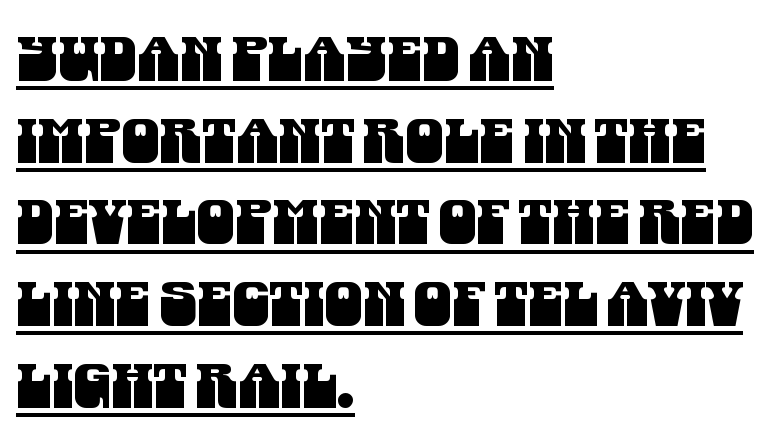
Q: Is the typeface a serif or a sans-serif typeface? A: Sans-serif.
Q: Is the text underlined? A: Yes.
Q: How is the paragraph aligned? A: Left-aligned.
Q: Is the spacing between letters normal or unusually wide? A: Normal.
Q: Is the spacing between lines tight, normal or loose? A: Normal.
Q: Width (condensed, normal, or wide)? A: Condensed.
Q: Stroke contrast? A: Medium.
Q: x-height? A: Large.
Q: Monospaced? A: No.
